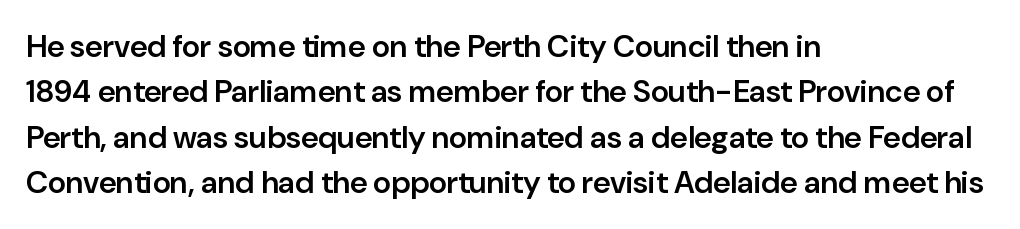
The image shows 31 px semibold sans-serif type, upright; set left-aligned, normal line spacing (1.46x), normal letter spacing, not underlined; low stroke contrast and a medium x-height.
